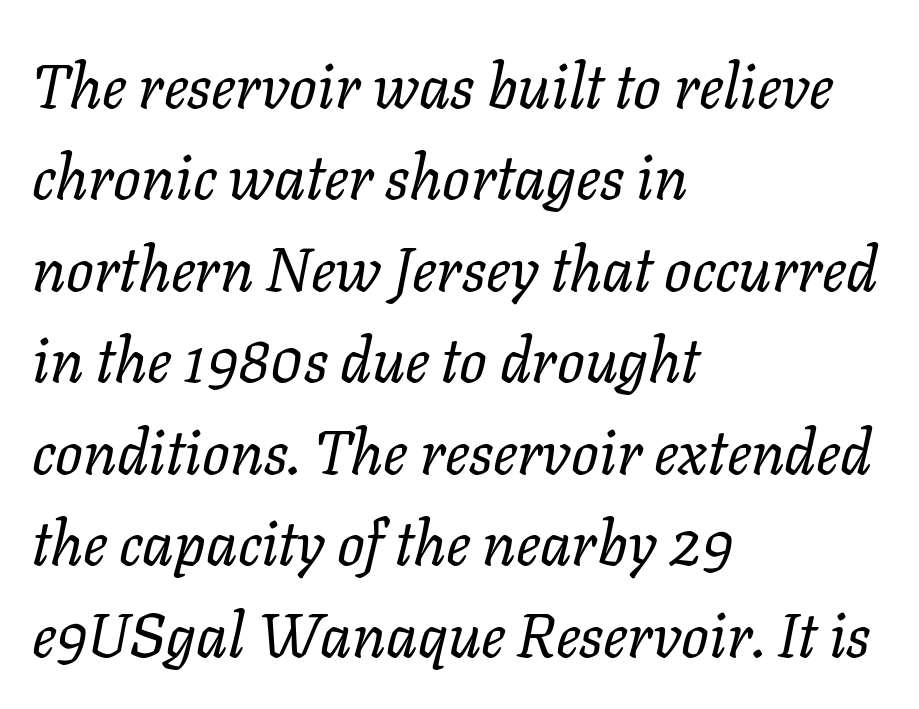
Q: Is the text bold? A: No.
Q: Is the text italic (slanted)? A: Yes, it leans right by about 11 degrees.
Q: Is the text underlined? A: No.
Q: How is the paragraph aligned? A: Left-aligned.
Q: Is the spacing between letters normal or unusually wide? A: Normal.
Q: Is the spacing between lines tight, normal or loose? A: Normal.
Q: Width (condensed, normal, or wide)? A: Normal.
Q: Stroke contrast? A: Low.
Q: x-height? A: Medium.
Q: Monospaced? A: No.
